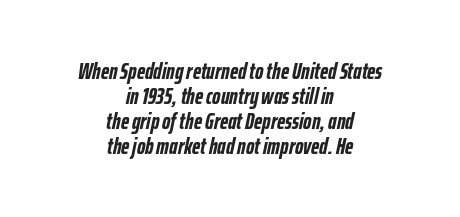
The image shows 23 px bold type, italic (leaning right); set centered, tight line spacing (1.08x), normal letter spacing, not underlined.
